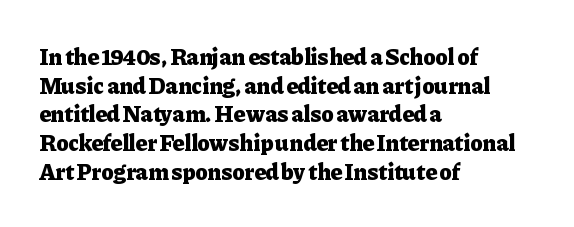
The image shows 23 px bold type, upright; set left-aligned, normal line spacing (1.25x), normal letter spacing, not underlined.
